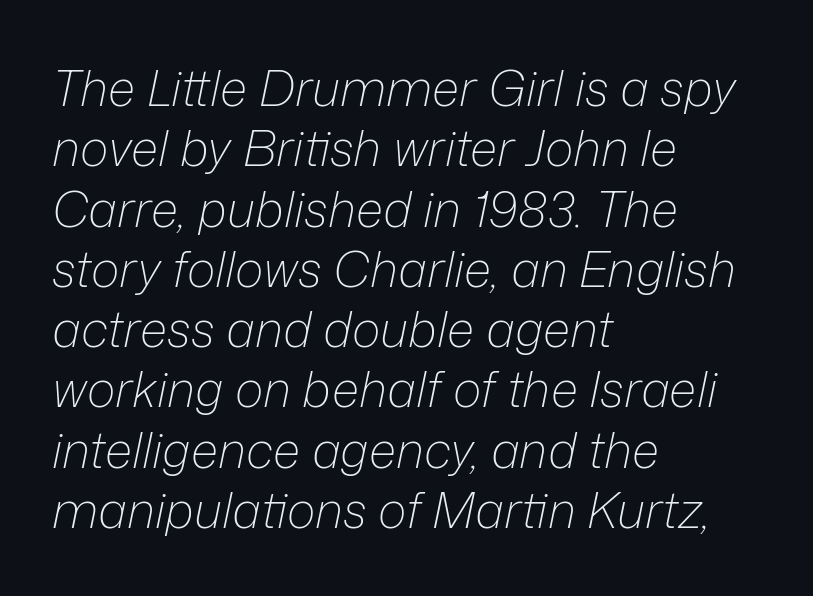
These lines are rendered in a variable-pitch font. The typesetter chose a ragged-right arrangement here. The line texture is even and compact thanks to regular tracking. Summary of weight: not heavy and not bold.
